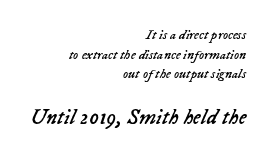
A clean baseline with only descenders dipping below it. Is the type heavy? It reads as light-to-regular instead. Italic? Definitely — the glyphs are oblique. How are the letters spaced? Ordinarily, with no added tracking. A normal amount of white space separates one row of letters from the next. The face used here appears at its bigger size in the lower chunk.
